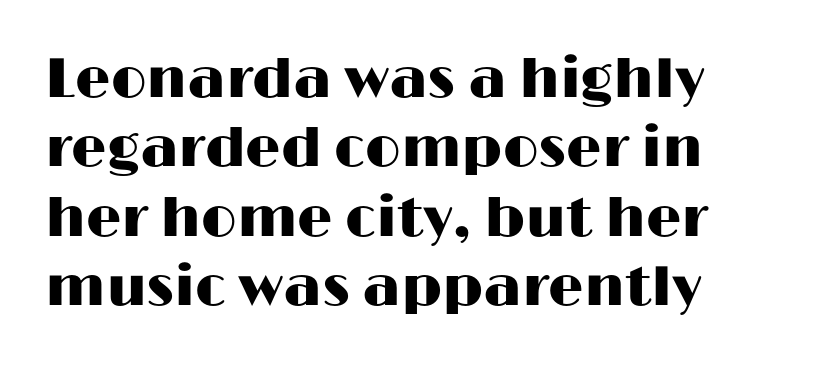
Q: Is the text italic (slanted)? A: No, it is upright.
Q: Is the typeface a serif or a sans-serif typeface? A: Sans-serif.
Q: Is the text underlined? A: No.
Q: How is the paragraph aligned? A: Left-aligned.
Q: Is the spacing between letters normal or unusually wide? A: Normal.
Q: Width (condensed, normal, or wide)? A: Wide.
Q: Stroke contrast? A: High.
Q: x-height? A: Medium.
Q: Monospaced? A: No.
